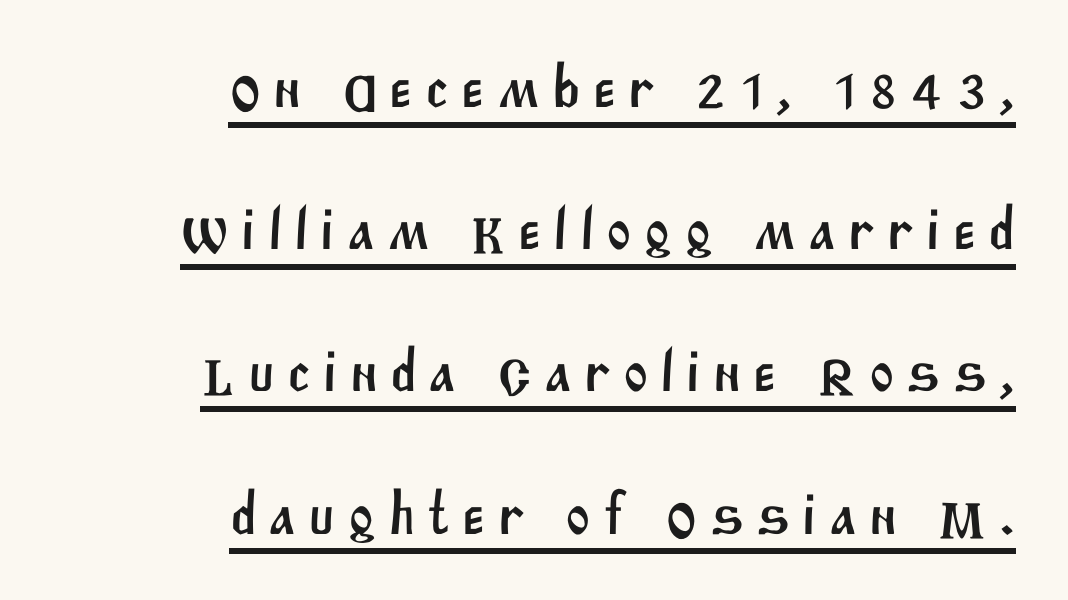
Q: Is the typeface a serif or a sans-serif typeface? A: Sans-serif.
Q: Is the text underlined? A: Yes.
Q: How is the paragraph aligned? A: Right-aligned.
Q: Is the spacing between letters normal or unusually wide? A: Unusually wide.
Q: Is the spacing between lines tight, normal or loose? A: Loose.
Q: Width (condensed, normal, or wide)? A: Normal.
Q: Stroke contrast? A: Medium.
Q: x-height? A: Large.
Q: Monospaced? A: No.
